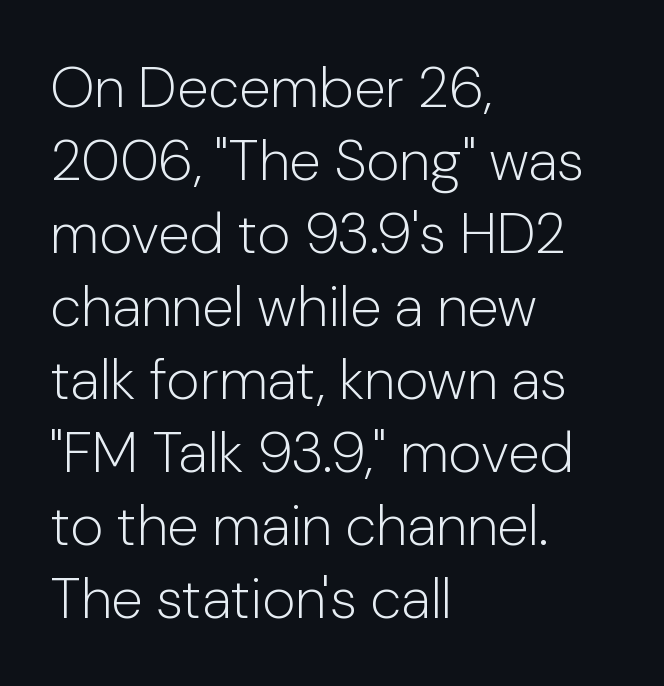
Q: Is the text bold? A: No.
Q: Is the text italic (slanted)? A: No, it is upright.
Q: Is the typeface a serif or a sans-serif typeface? A: Sans-serif.
Q: Is the text underlined? A: No.
Q: How is the paragraph aligned? A: Left-aligned.
Q: Is the spacing between letters normal or unusually wide? A: Normal.
Q: Is the spacing between lines tight, normal or loose? A: Normal.
Q: Width (condensed, normal, or wide)? A: Normal.
Q: Stroke contrast? A: Low.
Q: x-height? A: Medium.
Q: Monospaced? A: No.
